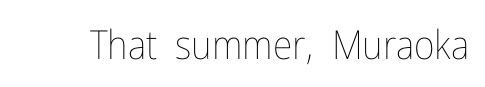
{"italic": "no", "bold": "no", "weight": "thin", "width": "condensed", "stroke_contrast": "low", "x_height": "medium", "monospaced": "no", "underline": "no", "letter_spacing": "normal", "letter_spacing_em": 0.0, "glyph_px": 40}
